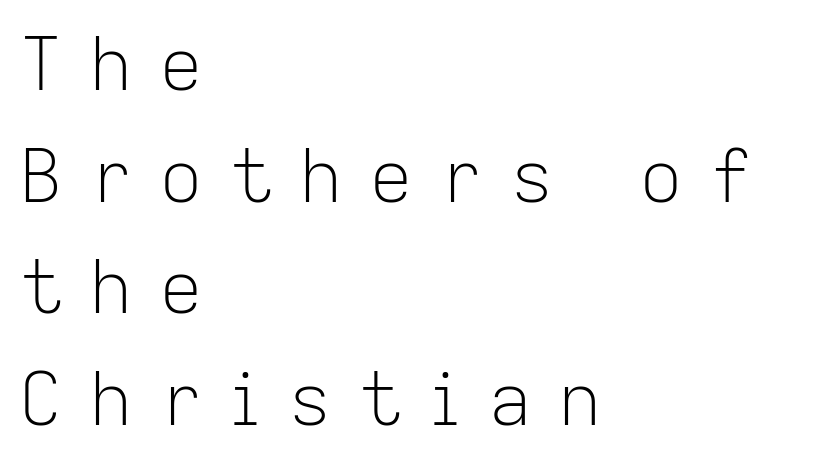
{"serif": "no", "italic": "no", "bold": "no", "weight": "light", "width": "normal", "stroke_contrast": "low", "x_height": "medium", "monospaced": "no", "underline": "no", "align": "left", "line_spacing": "normal", "line_spacing_ratio": 1.53, "letter_spacing": "wide", "letter_spacing_em": 0.36, "glyph_px": 73}
